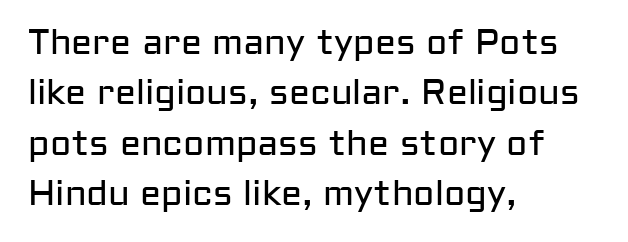
Q: Is the text bold? A: No.
Q: Is the text italic (slanted)? A: No, it is upright.
Q: Is the typeface a serif or a sans-serif typeface? A: Sans-serif.
Q: Is the text underlined? A: No.
Q: How is the paragraph aligned? A: Left-aligned.
Q: Is the spacing between letters normal or unusually wide? A: Normal.
Q: Is the spacing between lines tight, normal or loose? A: Normal.
Q: Width (condensed, normal, or wide)? A: Normal.
Q: Stroke contrast? A: Low.
Q: x-height? A: Medium.
Q: Monospaced? A: No.
